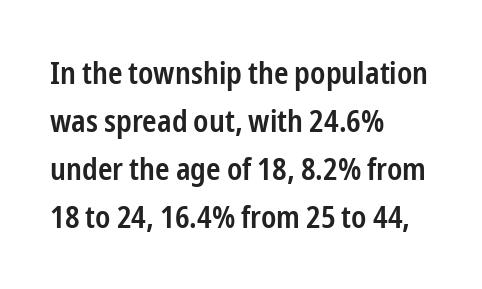
Do the characters align in a grid? No, the font is proportional. Rows of type keep a routine distance in the vertical direction. Quick note: not italic, upright. One-word summary of the alignment: left. Unmarked baselines from the first word to the last. What stands out about the letter spacing? Nothing — it is the standard amount.
